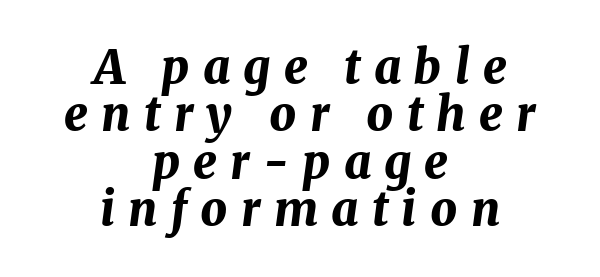
{"italic": "yes", "lean": "right", "slant_degrees": 8, "bold": "yes", "weight": "bold", "width": "normal", "stroke_contrast": "medium", "x_height": "medium", "monospaced": "no", "underline": "no", "align": "center", "line_spacing": "tight", "line_spacing_ratio": 1.01, "letter_spacing": "wide", "letter_spacing_em": 0.28, "glyph_px": 47}
